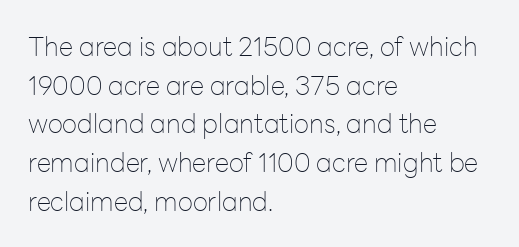
Q: Is the text bold? A: No.
Q: Is the text italic (slanted)? A: No, it is upright.
Q: Is the text underlined? A: No.
Q: How is the paragraph aligned? A: Left-aligned.
Q: Is the spacing between letters normal or unusually wide? A: Normal.
Q: Is the spacing between lines tight, normal or loose? A: Normal.
